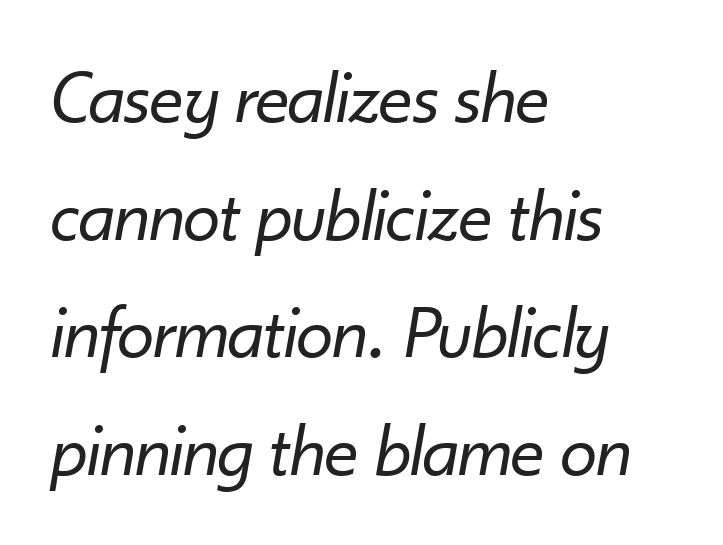
{"italic": "yes", "lean": "right", "slant_degrees": 10, "bold": "no", "weight": "regular", "width": "normal", "stroke_contrast": "low", "x_height": "small", "monospaced": "no", "underline": "no", "align": "left", "line_spacing": "normal", "line_spacing_ratio": 1.57, "letter_spacing": "normal", "letter_spacing_em": 0.0, "glyph_px": 75}
